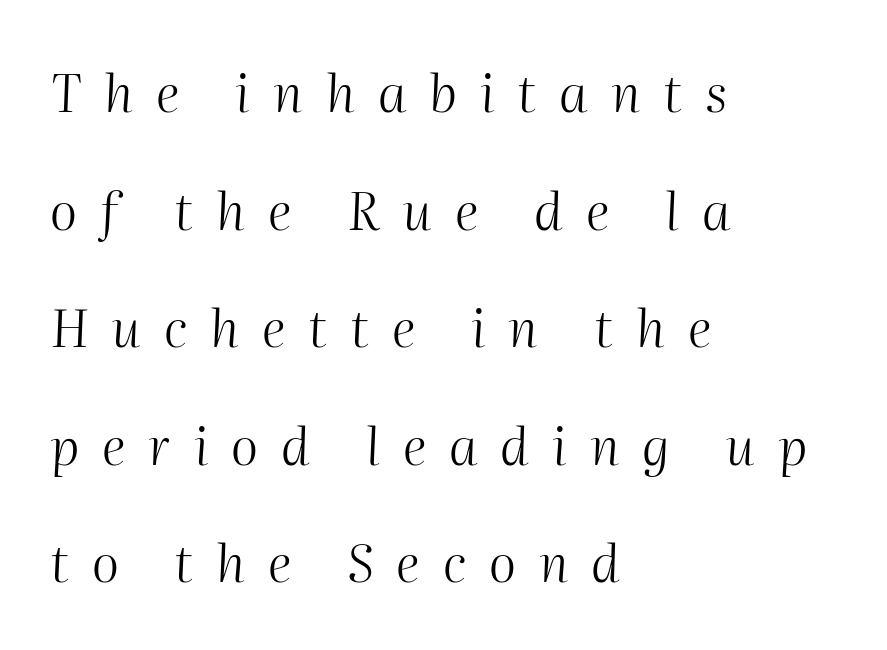
The image shows 52 px light type, italic (leaning right); set left-aligned, loose line spacing (2.26x), unusually wide letter spacing (+0.44 em), not underlined; medium stroke contrast and a medium x-height.
